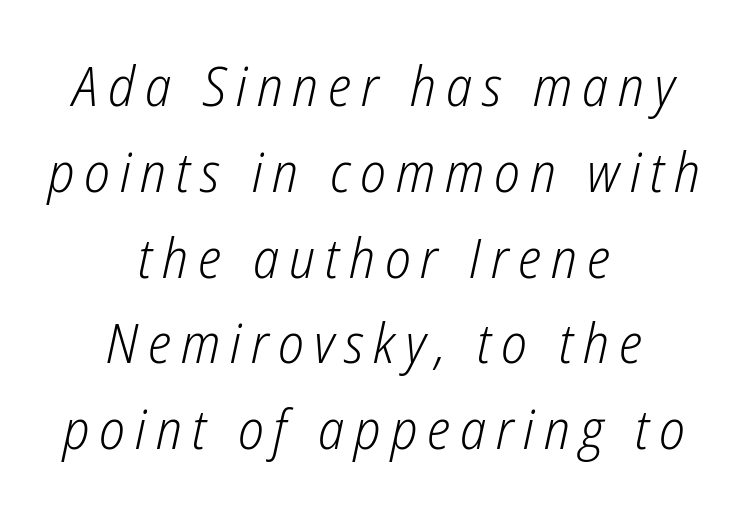
The image shows 55 px light, condensed type, italic (leaning right); set centered, normal line spacing (1.56x), not underlined; low stroke contrast and a medium x-height.
